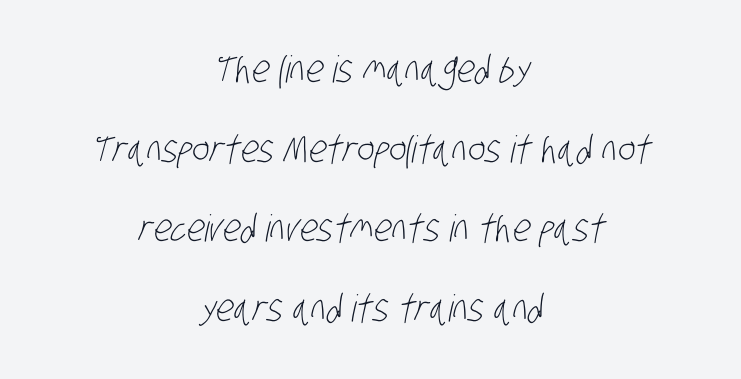
A typesetter would call this proportional, since set widths differ per character. Horizontal alignment here is central, giving a formal, balanced look. Anything drawn beneath the words? Only blank space. Honestly, the letter spacing is just normal — you wouldn't notice it. Ink coverage per letter is moderate at most. Baseline-to-baseline distance is far greater than the letter height.
